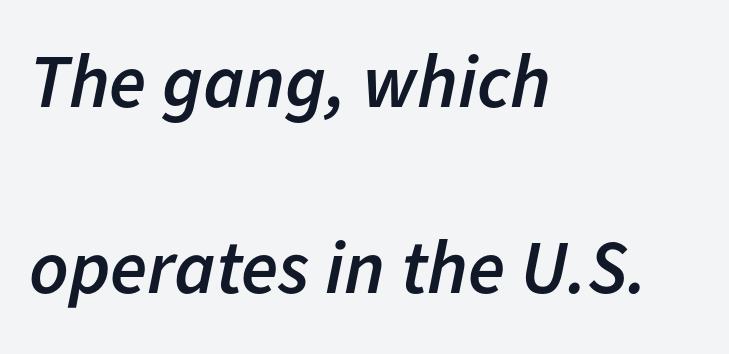
The image shows 76 px semibold type, italic (leaning right); set left-aligned, loose line spacing (2.45x), normal letter spacing, not underlined; low stroke contrast and a medium x-height.
